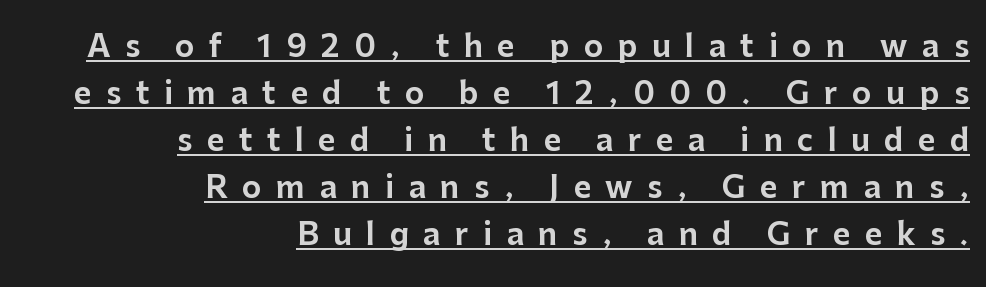
The image shows 30 px sans-serif type, upright; set right-aligned, normal line spacing (1.57x), unusually wide letter spacing (+0.48 em), underlined; low stroke contrast and a medium x-height.
